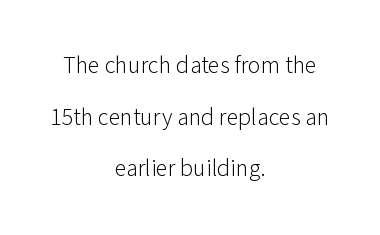
The passage is arranged like a title page — every line centered. Leading is clearly above the norm, producing a sparse column. The string is rendered with underlining switched off. Default kerning and tracking; the words read as compact shapes. This is not heavy type; no bold has been used.
